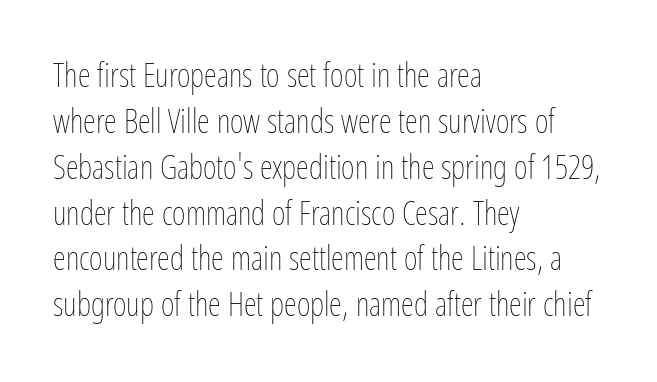
The vertical gap from one line to the next is medium. Tall strokes in this sample are plumb rather than angled. Is the letter spacing exaggerated? No — it looks like the ordinary default. Weight: regular or lighter. The paragraph has a hard left edge and a soft right edge. The glyphs are unaccompanied by any horizontal stroke below them.
